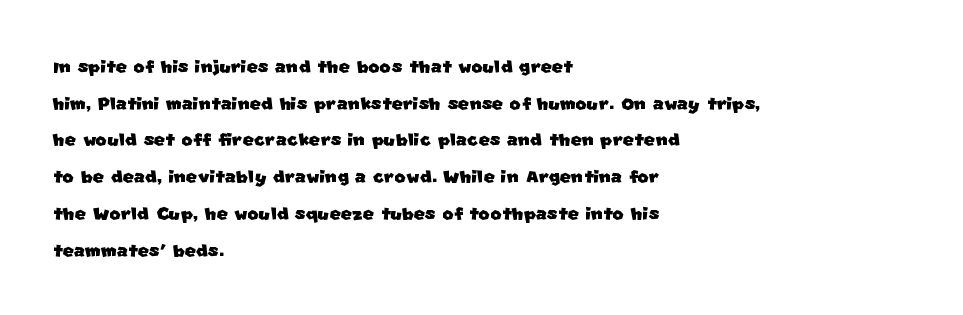
The image shows 24 px text type; set left-aligned, normal line spacing (1.53x), normal letter spacing, not underlined.
